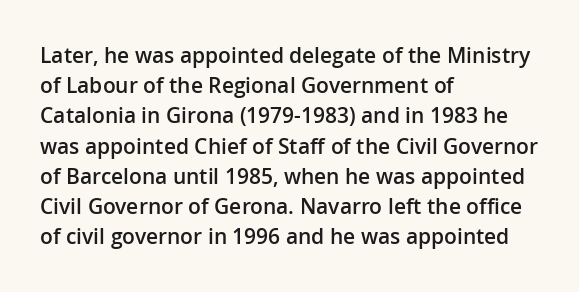
{"italic": "no", "bold": "semi", "underline": "no", "align": "left", "line_spacing": "normal", "line_spacing_ratio": 1.44, "letter_spacing": "normal", "letter_spacing_em": 0.0, "glyph_px": 21}
